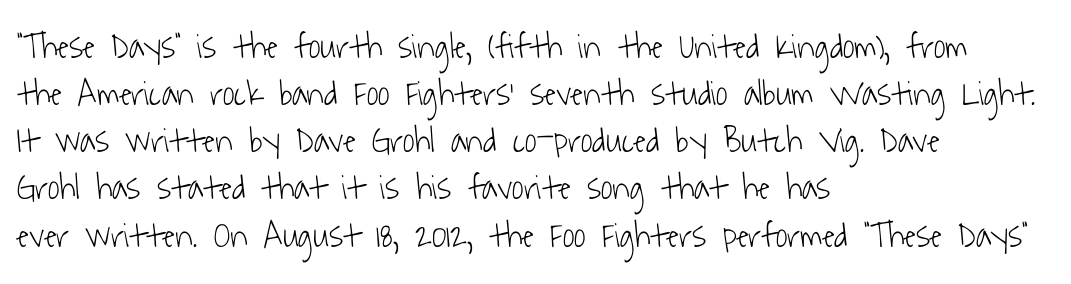
{"serif": "no", "bold": "no", "weight": "light", "width": "condensed", "stroke_contrast": "low", "x_height": "medium", "monospaced": "no", "underline": "no", "align": "left", "line_spacing": "normal", "line_spacing_ratio": 1.31, "letter_spacing": "normal", "letter_spacing_em": 0.0, "glyph_px": 36}
